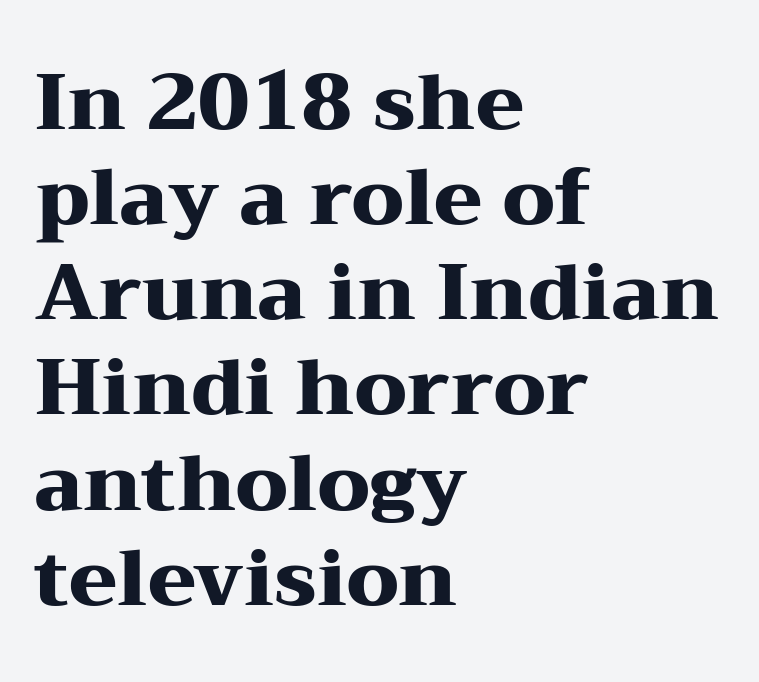
Q: Is the text bold? A: Yes.
Q: Is the text italic (slanted)? A: No, it is upright.
Q: Is the typeface a serif or a sans-serif typeface? A: Serif.
Q: Is the text underlined? A: No.
Q: How is the paragraph aligned? A: Left-aligned.
Q: Is the spacing between letters normal or unusually wide? A: Normal.
Q: Width (condensed, normal, or wide)? A: Wide.
Q: Stroke contrast? A: Medium.
Q: x-height? A: Medium.
Q: Monospaced? A: No.
